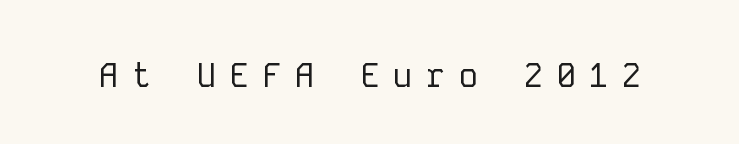
The image shows 33 px regular-weight sans-serif type, upright, monospaced; set unusually wide letter spacing (+0.39 em), not underlined; low stroke contrast and a medium x-height.
